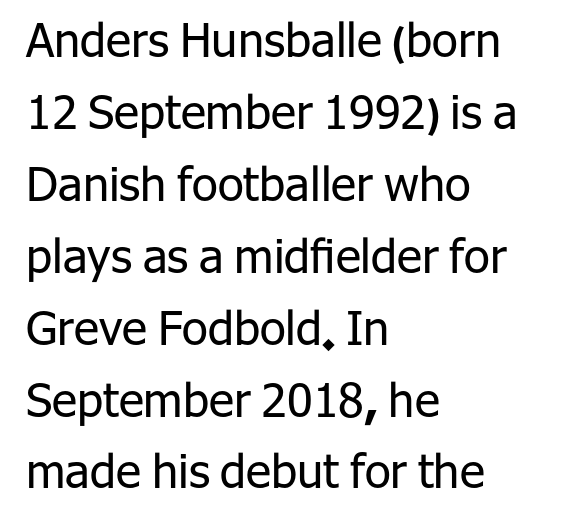
The image shows 47 px regular-weight sans-serif type, upright; set left-aligned, normal line spacing (1.53x), normal letter spacing, not underlined; low stroke contrast and a medium x-height.
